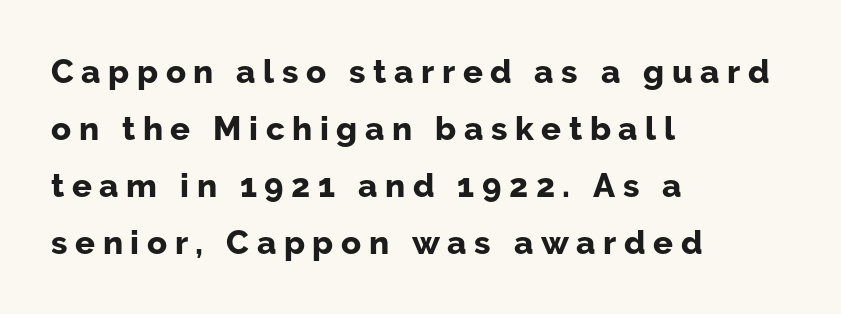
{"serif": "no", "italic": "no", "bold": "yes", "weight": "bold", "width": "normal", "stroke_contrast": "low", "x_height": "medium", "monospaced": "no", "underline": "no", "align": "left", "line_spacing_ratio": 1.73, "letter_spacing": "wide", "letter_spacing_em": 0.23, "glyph_px": 33}
